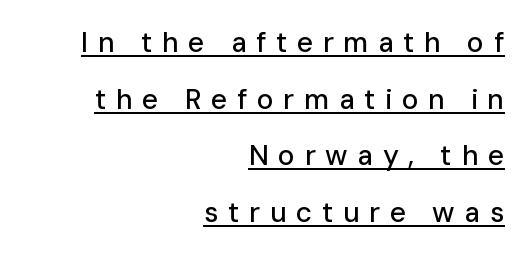
The image shows 28 px sans-serif type, upright; set right-aligned, loose line spacing (2.02x), unusually wide letter spacing (+0.34 em), underlined; low stroke contrast and a medium x-height.
